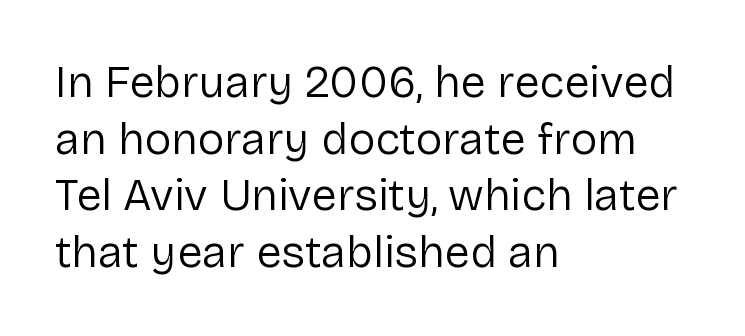
The image shows 45 px regular-weight sans-serif type, upright; set left-aligned, normal line spacing (1.26x), normal letter spacing, not underlined; low stroke contrast and a medium x-height.
